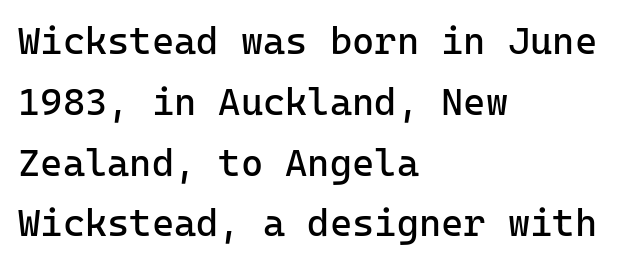
Q: Is the text bold? A: No.
Q: Is the text italic (slanted)? A: No, it is upright.
Q: Is the typeface a serif or a sans-serif typeface? A: Sans-serif.
Q: Is the text underlined? A: No.
Q: How is the paragraph aligned? A: Left-aligned.
Q: Is the spacing between letters normal or unusually wide? A: Normal.
Q: Is the spacing between lines tight, normal or loose? A: Normal.
Q: Width (condensed, normal, or wide)? A: Normal.
Q: Stroke contrast? A: Low.
Q: x-height? A: Medium.
Q: Monospaced? A: Yes.
